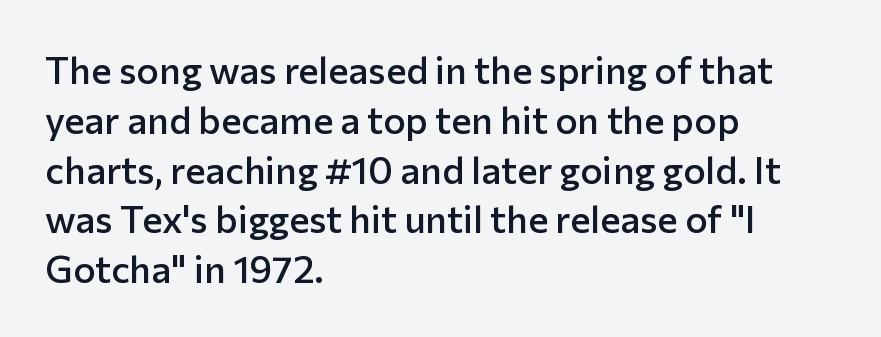
Q: Is the text bold? A: Semi-bold.
Q: Is the text italic (slanted)? A: No, it is upright.
Q: Is the typeface a serif or a sans-serif typeface? A: Sans-serif.
Q: Is the text underlined? A: No.
Q: How is the paragraph aligned? A: Left-aligned.
Q: Is the spacing between letters normal or unusually wide? A: Normal.
Q: Is the spacing between lines tight, normal or loose? A: Normal.
Q: Width (condensed, normal, or wide)? A: Normal.
Q: Stroke contrast? A: Low.
Q: x-height? A: Medium.
Q: Monospaced? A: No.
